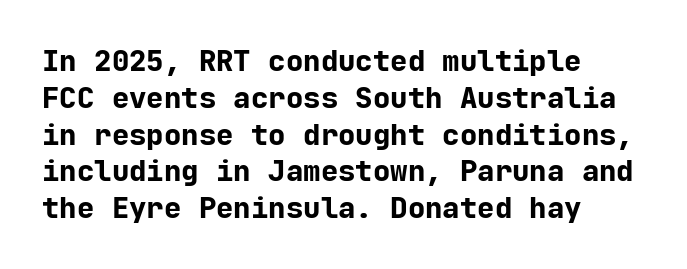
The image shows 29 px bold sans-serif type, upright, monospaced; set left-aligned, normal line spacing (1.27x), normal letter spacing, not underlined; low stroke contrast and a medium x-height.
